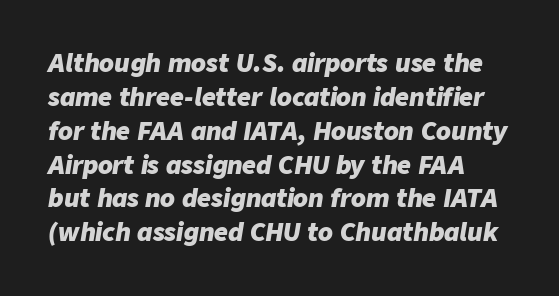
Q: Is the text bold? A: Yes.
Q: Is the text italic (slanted)? A: Yes, it leans right by about 9 degrees.
Q: Is the text underlined? A: No.
Q: Is the spacing between letters normal or unusually wide? A: Normal.
Q: Is the spacing between lines tight, normal or loose? A: Normal.
